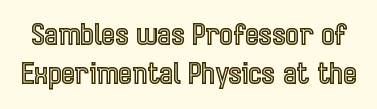
Q: Is the text italic (slanted)? A: No, it is upright.
Q: Is the text underlined? A: No.
Q: Is the spacing between letters normal or unusually wide? A: Normal.
Q: Is the spacing between lines tight, normal or loose? A: Normal.
Q: Width (condensed, normal, or wide)? A: Condensed.
Q: x-height? A: Medium.
Q: Monospaced? A: No.
